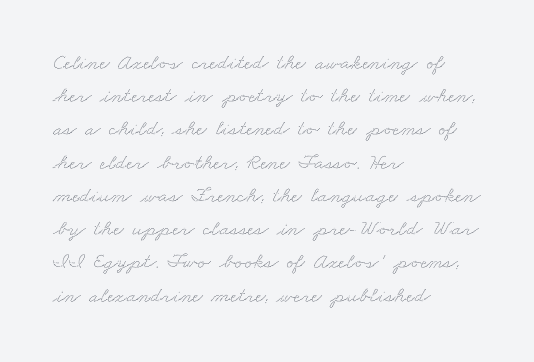
{"underline": "no", "align": "left", "line_spacing": "normal", "line_spacing_ratio": 1.51, "letter_spacing": "normal", "letter_spacing_em": 0.0, "glyph_px": 22}
